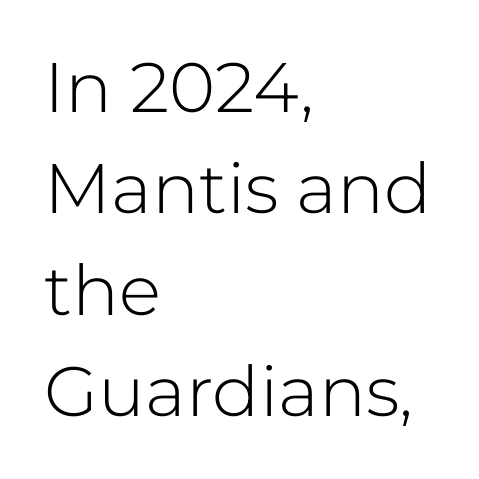
Q: Is the text bold? A: No.
Q: Is the text italic (slanted)? A: No, it is upright.
Q: Is the typeface a serif or a sans-serif typeface? A: Sans-serif.
Q: Is the text underlined? A: No.
Q: How is the paragraph aligned? A: Left-aligned.
Q: Is the spacing between letters normal or unusually wide? A: Normal.
Q: Is the spacing between lines tight, normal or loose? A: Normal.
Q: Width (condensed, normal, or wide)? A: Normal.
Q: Stroke contrast? A: Low.
Q: x-height? A: Medium.
Q: Monospaced? A: No.
